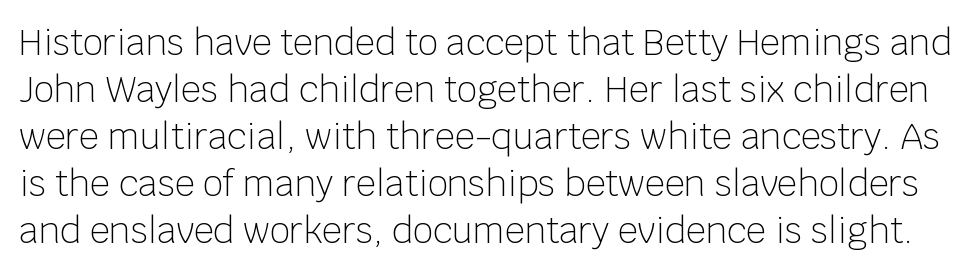
Q: Is the text bold? A: No.
Q: Is the text italic (slanted)? A: No, it is upright.
Q: Is the typeface a serif or a sans-serif typeface? A: Sans-serif.
Q: Is the text underlined? A: No.
Q: Is the spacing between letters normal or unusually wide? A: Normal.
Q: Is the spacing between lines tight, normal or loose? A: Normal.
Q: Width (condensed, normal, or wide)? A: Normal.
Q: Stroke contrast? A: Low.
Q: x-height? A: Large.
Q: Monospaced? A: No.
